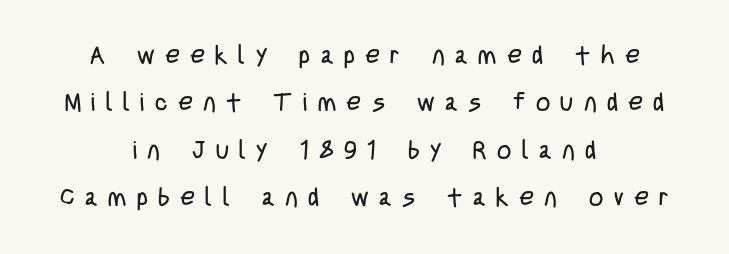
Q: Is the text bold? A: No.
Q: Is the text italic (slanted)? A: No, it is upright.
Q: Is the text underlined? A: No.
Q: How is the paragraph aligned? A: Centered.
Q: Is the spacing between letters normal or unusually wide? A: Unusually wide.
Q: Is the spacing between lines tight, normal or loose? A: Loose.
